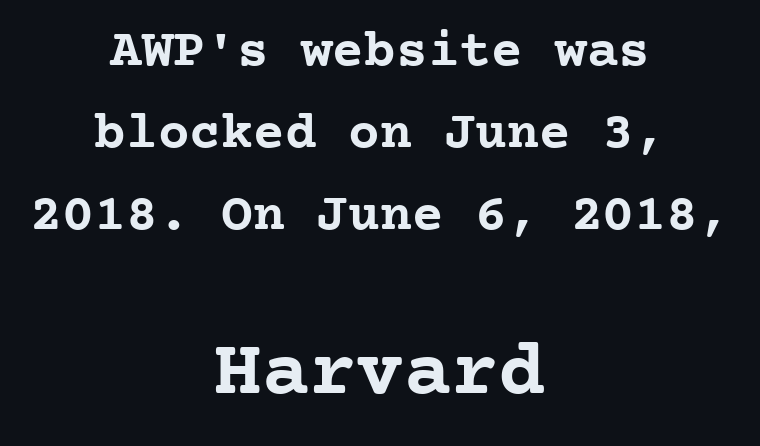
The image shows 79 px semibold serif type, upright, monospaced; set centered, normal line spacing (1.55x), normal letter spacing, not underlined; the second (bottom) block is 1.49x larger; low stroke contrast and a medium x-height.
